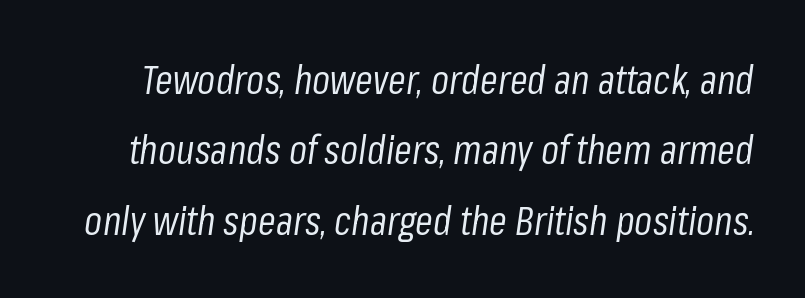
Is the letter spacing exaggerated? No — it looks like the ordinary default. Italic? Definitely — the glyphs are oblique. This is not heavy type; no bold has been used. Note the varied advance widths — an 'i' is clearly narrower than an 'm'. A clean baseline with only descenders dipping below it.
